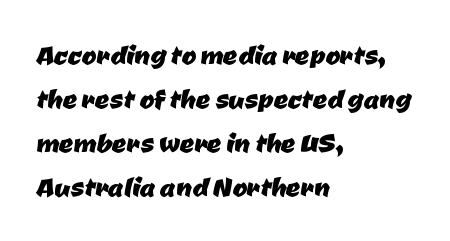
Note the varied advance widths — an 'i' is clearly narrower than an 'm'. Does the leading feel generous? No, just average. Which margin do the lines hug? The left one — the right edge is uneven. What kind of face is this? One without serifs — a sans. The letters sit at their default tracking, neither squeezed nor spread. Underline: absent.
